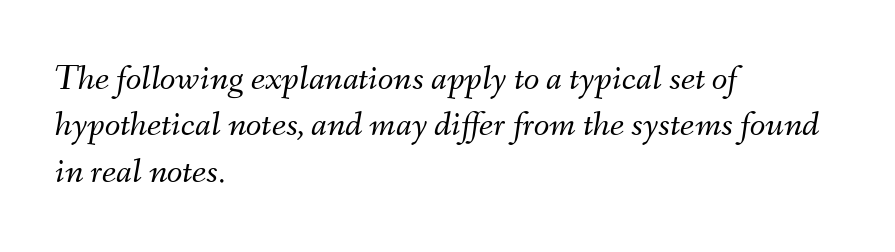
The image shows 36 px light type, italic (leaning right); set left-aligned, normal line spacing (1.29x), normal letter spacing, not underlined; medium stroke contrast and a small x-height.
